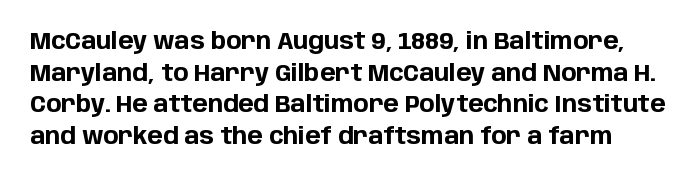
{"italic": "no", "bold": "yes", "underline": "no", "line_spacing": "normal", "line_spacing_ratio": 1.38, "letter_spacing": "normal", "letter_spacing_em": 0.0, "glyph_px": 23}
